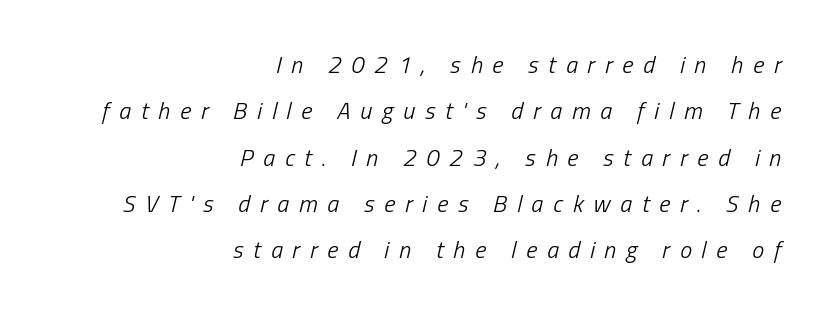
The strokes carry an ordinary text weight at most. Compared with a flush-left layout, this one pins lines to the opposite, right side. Has an underline been added? It has not. Posture: slanted. Tracking value appears strongly positive — letters spread wide. Interline gaps are noticeably wide in this sample.
